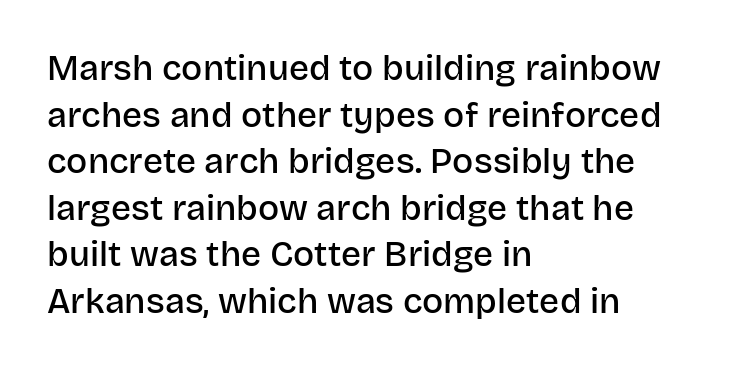
{"serif": "no", "italic": "no", "bold": "semi", "weight": "semibold", "width": "normal", "stroke_contrast": "low", "x_height": "large", "monospaced": "no", "underline": "no", "align": "left", "line_spacing": "normal", "line_spacing_ratio": 1.33, "letter_spacing": "normal", "letter_spacing_em": 0.0, "glyph_px": 35}
